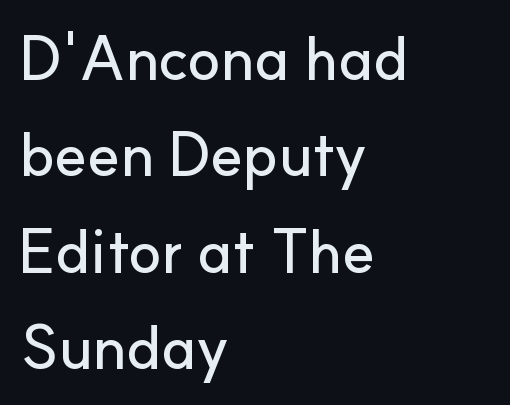
Q: Is the text italic (slanted)? A: No, it is upright.
Q: Is the typeface a serif or a sans-serif typeface? A: Sans-serif.
Q: Is the text underlined? A: No.
Q: How is the paragraph aligned? A: Left-aligned.
Q: Is the spacing between letters normal or unusually wide? A: Normal.
Q: Is the spacing between lines tight, normal or loose? A: Normal.
Q: Width (condensed, normal, or wide)? A: Normal.
Q: Stroke contrast? A: Low.
Q: x-height? A: Small.
Q: Monospaced? A: No.
